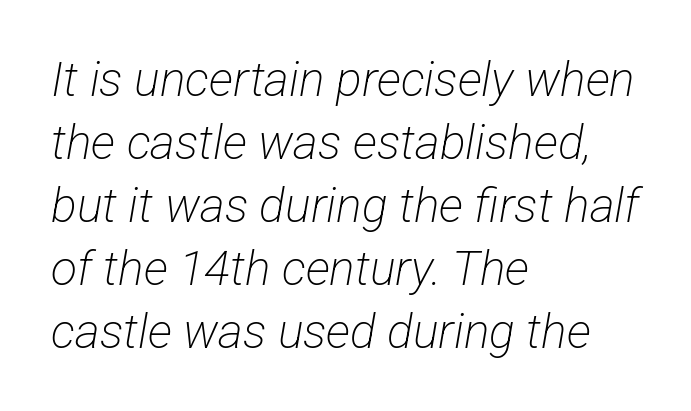
{"serif": "no", "bold": "no", "weight": "light", "width": "condensed", "stroke_contrast": "low", "x_height": "medium", "monospaced": "no", "underline": "no", "align": "left", "line_spacing": "normal", "line_spacing_ratio": 1.31, "letter_spacing": "normal", "letter_spacing_em": 0.0, "glyph_px": 48}
